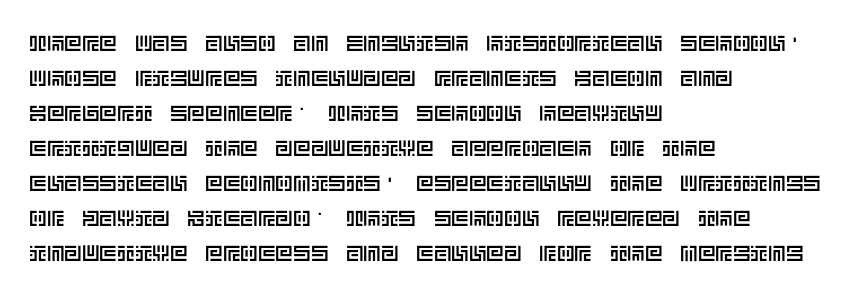
Q: Is the text italic (slanted)? A: No, it is upright.
Q: Is the text underlined? A: No.
Q: How is the paragraph aligned? A: Left-aligned.
Q: Is the spacing between letters normal or unusually wide? A: Normal.
Q: Is the spacing between lines tight, normal or loose? A: Normal.
